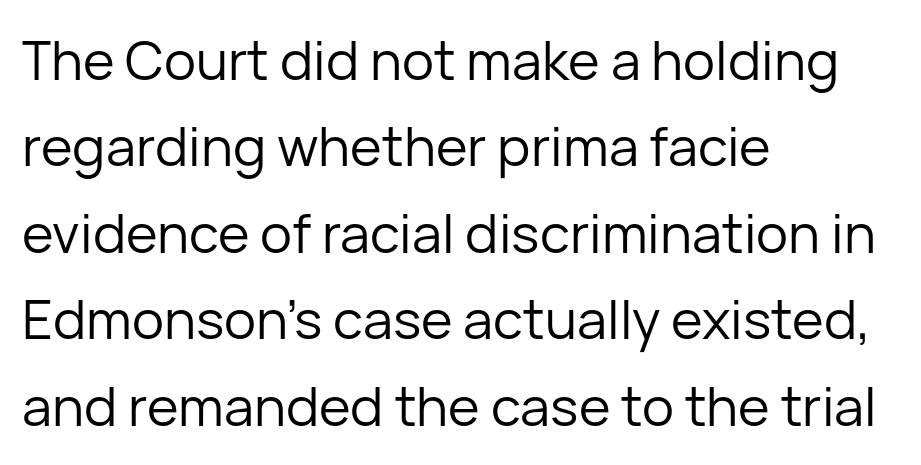
The image shows 54 px regular-weight sans-serif type, upright; set left-aligned, normal line spacing (1.6x), normal letter spacing, not underlined; low stroke contrast and a medium x-height.
